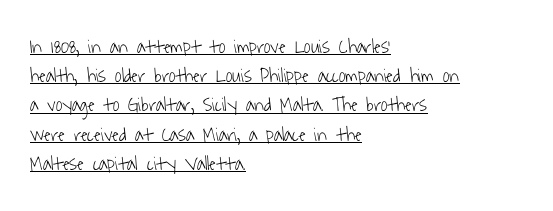
{"bold": "no", "underline": "yes", "align": "left", "line_spacing": "normal", "line_spacing_ratio": 1.46, "letter_spacing": "normal", "letter_spacing_em": 0.0, "glyph_px": 20}
